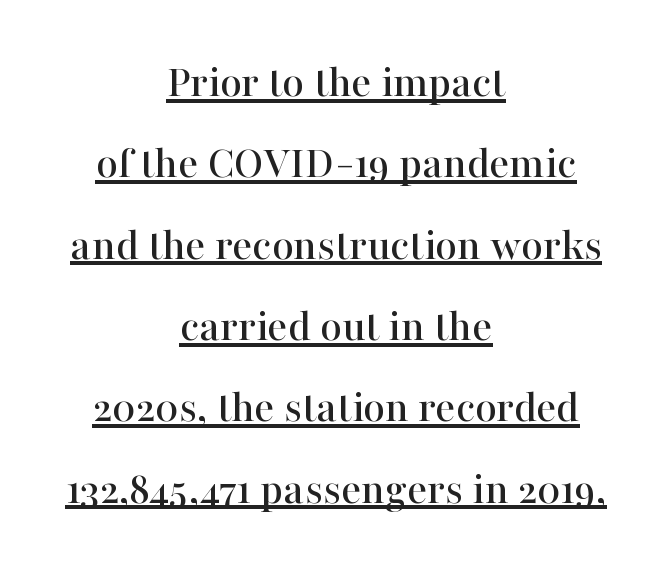
{"serif": "yes", "italic": "no", "width": "normal", "stroke_contrast": "high", "x_height": "medium", "monospaced": "no", "underline": "yes", "align": "center", "line_spacing_ratio": 1.73, "letter_spacing": "normal", "letter_spacing_em": 0.0, "glyph_px": 47}
